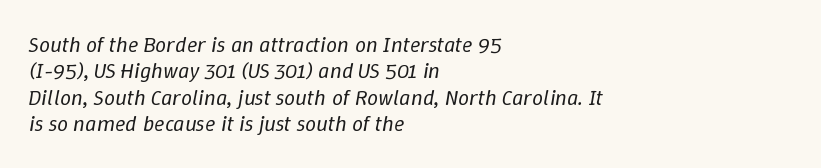
The font is comparable to plain body text, perhaps lighter. Descenders are the only things crossing below the line. Here the glyphs are tracked normally, forming tight word shapes. Which margin do the lines hug? The left one — the right edge is uneven.
